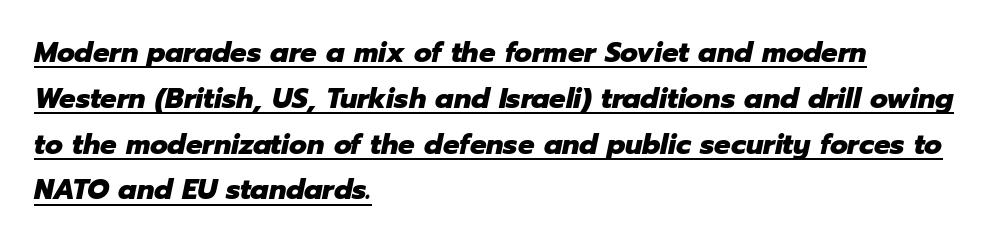
Interline gaps are of average width in this sample. Emphasis-style slanted type is in use. A full-strength bold gives these letters their thick strokes. Descenders here cross a horizontal rule under the line. The compositor pushed each line to the left boundary. These lines are rendered in a variable-pitch font.
